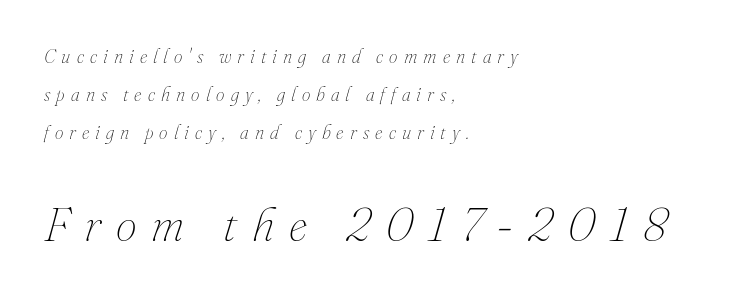
Does extra space separate the letters? Yes, quite a lot of it. Vertical stems look standard width or narrower in stroke. One glance says open: line gaps are wider than usual. Layout note: lines flush left. The rendering uses natural spacing where letterforms have individual widths.
